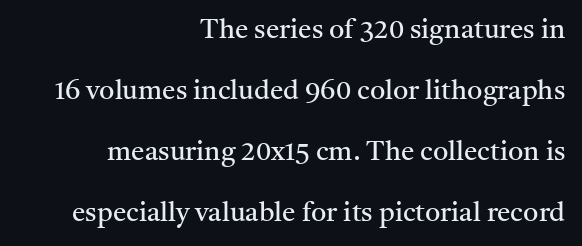
{"italic": "no", "bold": "no", "underline": "no", "align": "right", "line_spacing": "loose", "line_spacing_ratio": 2.26, "letter_spacing": "normal", "letter_spacing_em": 0.0, "glyph_px": 27}
